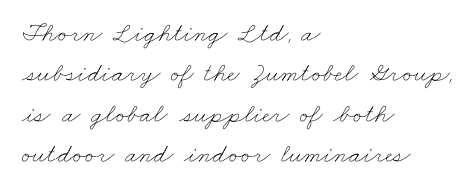
Q: Is the text bold? A: No.
Q: Is the text underlined? A: No.
Q: How is the paragraph aligned? A: Left-aligned.
Q: Is the spacing between letters normal or unusually wide? A: Normal.
Q: Is the spacing between lines tight, normal or loose? A: Normal.
